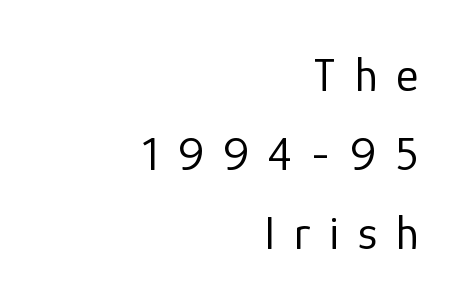
Q: Is the text bold? A: No.
Q: Is the text italic (slanted)? A: No, it is upright.
Q: Is the typeface a serif or a sans-serif typeface? A: Sans-serif.
Q: Is the text underlined? A: No.
Q: How is the paragraph aligned? A: Right-aligned.
Q: Is the spacing between letters normal or unusually wide? A: Unusually wide.
Q: Is the spacing between lines tight, normal or loose? A: Normal.
Q: Width (condensed, normal, or wide)? A: Normal.
Q: Stroke contrast? A: Low.
Q: x-height? A: Medium.
Q: Monospaced? A: No.
